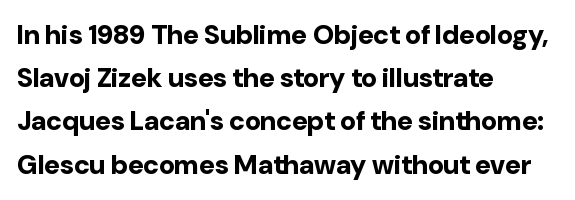
Layout note: lines flush left. Decoration check: the copy has no underline. Each new line begins a customary step beneath the previous one. The characters look thick and weighty, a clear bold. Do the letters lean? They stand straight.
